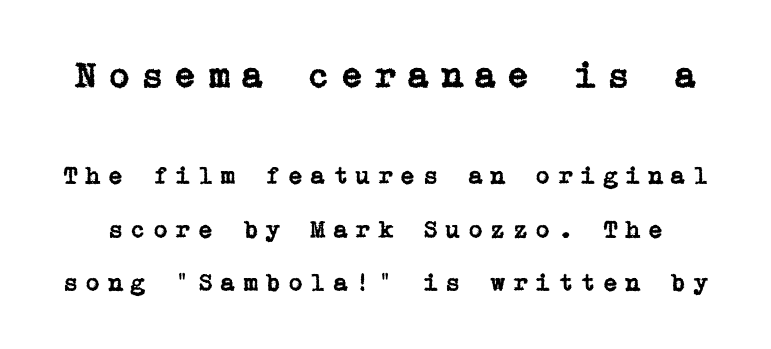
In this sample the first text group is rendered at the bigger scale. Lines of text with bare space underneath. A typesetter would call this leading open, well beyond the default. Ascenders rise straight up at ninety degrees. Someone cranked the tracking dial way up on this one. A serif font was chosen for this passage.
